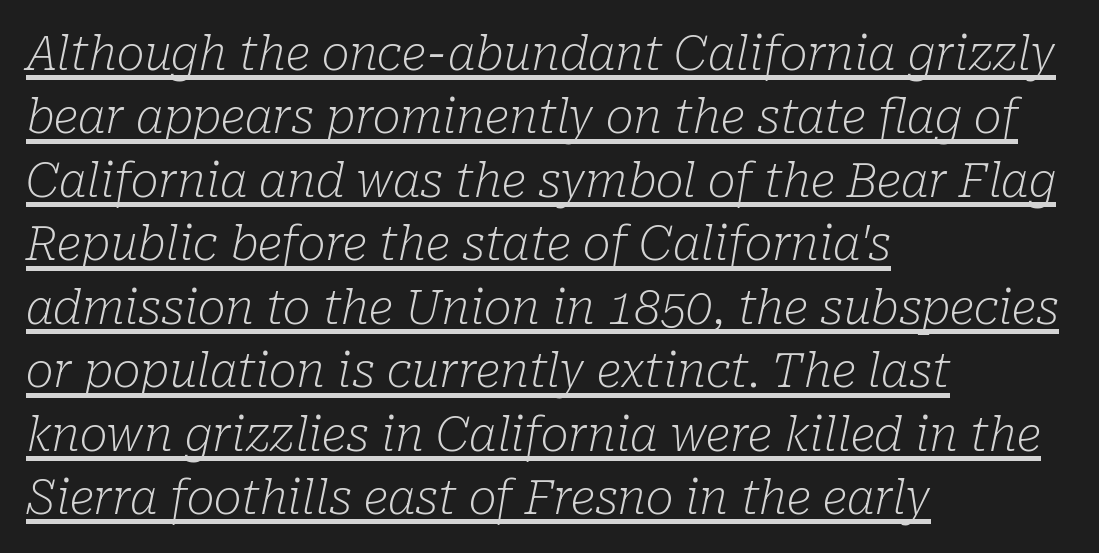
Q: Is the text bold? A: No.
Q: Is the text italic (slanted)? A: Yes, it leans right by about 10 degrees.
Q: Is the typeface a serif or a sans-serif typeface? A: Serif.
Q: Is the text underlined? A: Yes.
Q: How is the paragraph aligned? A: Left-aligned.
Q: Is the spacing between letters normal or unusually wide? A: Normal.
Q: Is the spacing between lines tight, normal or loose? A: Normal.
Q: Width (condensed, normal, or wide)? A: Normal.
Q: Stroke contrast? A: Low.
Q: x-height? A: Medium.
Q: Monospaced? A: No.
